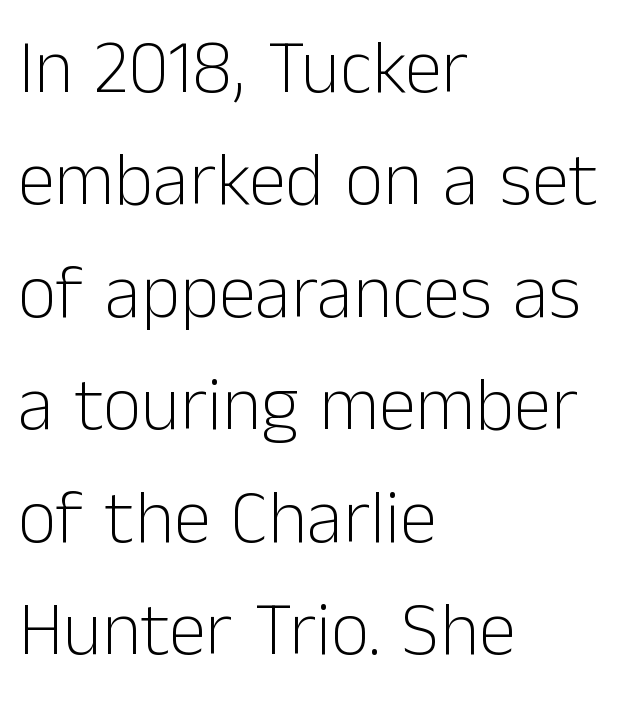
The image shows 75 px light sans-serif type, upright; set left-aligned, normal line spacing (1.5x), normal letter spacing, not underlined; low stroke contrast and a medium x-height.
